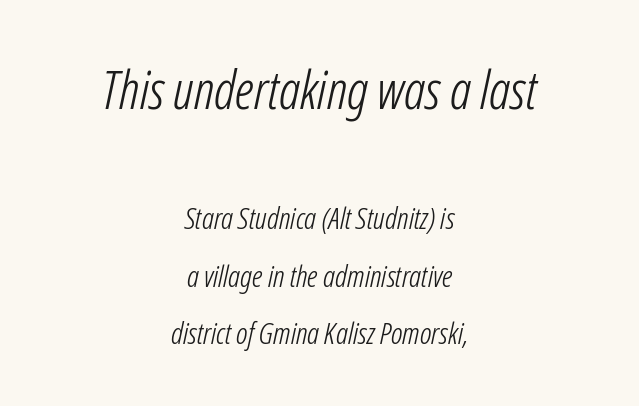
Q: Is the text bold? A: No.
Q: Is the text italic (slanted)? A: Yes, it leans right by about 12 degrees.
Q: Is the text underlined? A: No.
Q: How is the paragraph aligned? A: Centered.
Q: Is the spacing between letters normal or unusually wide? A: Normal.
Q: Is the spacing between lines tight, normal or loose? A: Loose.
Q: Which block of text is set in a larger size, the first (top) or the second (bottom)? A: The first (top) one.
Q: Width (condensed, normal, or wide)? A: Condensed.
Q: Stroke contrast? A: Low.
Q: x-height? A: Medium.
Q: Monospaced? A: No.
